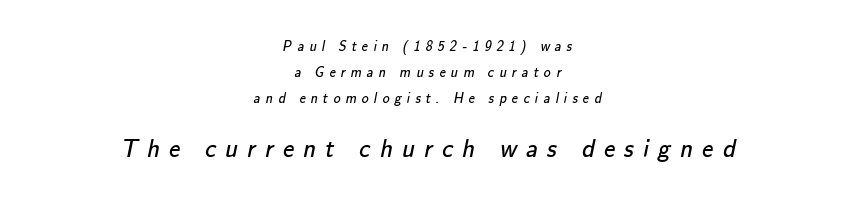
{"bold": "no", "underline": "no", "align": "center", "line_spacing_ratio": 1.85, "letter_spacing": "wide", "letter_spacing_em": 0.37, "larger_block": "second", "size_ratio": 1.79, "glyph_px": 25}
